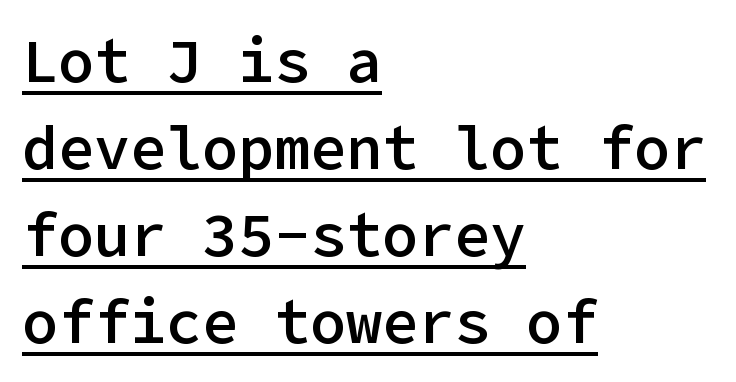
Q: Is the text bold? A: Semi-bold.
Q: Is the text italic (slanted)? A: No, it is upright.
Q: Is the typeface a serif or a sans-serif typeface? A: Sans-serif.
Q: Is the text underlined? A: Yes.
Q: How is the paragraph aligned? A: Left-aligned.
Q: Is the spacing between letters normal or unusually wide? A: Normal.
Q: Is the spacing between lines tight, normal or loose? A: Normal.
Q: Width (condensed, normal, or wide)? A: Normal.
Q: Stroke contrast? A: Low.
Q: x-height? A: Medium.
